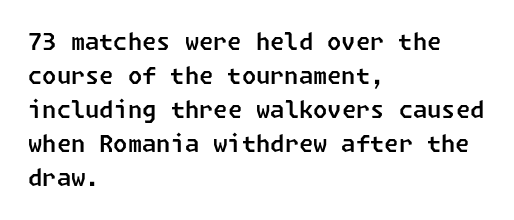
Q: Is the text underlined? A: No.
Q: How is the paragraph aligned? A: Left-aligned.
Q: Is the spacing between letters normal or unusually wide? A: Normal.
Q: Is the spacing between lines tight, normal or loose? A: Normal.
